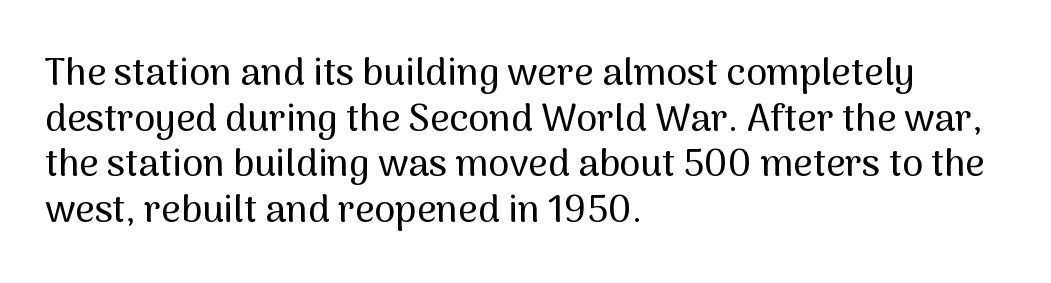
Q: Is the text italic (slanted)? A: No, it is upright.
Q: Is the typeface a serif or a sans-serif typeface? A: Sans-serif.
Q: Is the text underlined? A: No.
Q: How is the paragraph aligned? A: Left-aligned.
Q: Is the spacing between letters normal or unusually wide? A: Normal.
Q: Width (condensed, normal, or wide)? A: Normal.
Q: Stroke contrast? A: Medium.
Q: x-height? A: Medium.
Q: Monospaced? A: No.
